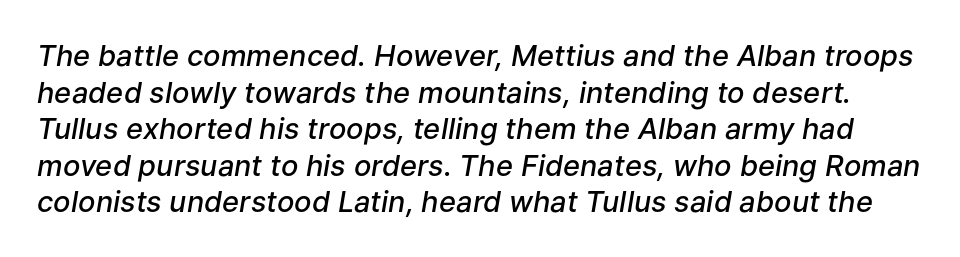
Q: Is the text bold? A: Semi-bold.
Q: Is the text italic (slanted)? A: Yes, it leans right by about 9 degrees.
Q: Is the text underlined? A: No.
Q: Is the spacing between letters normal or unusually wide? A: Normal.
Q: Is the spacing between lines tight, normal or loose? A: Normal.
Q: Width (condensed, normal, or wide)? A: Normal.
Q: Stroke contrast? A: Low.
Q: x-height? A: Medium.
Q: Monospaced? A: No.
